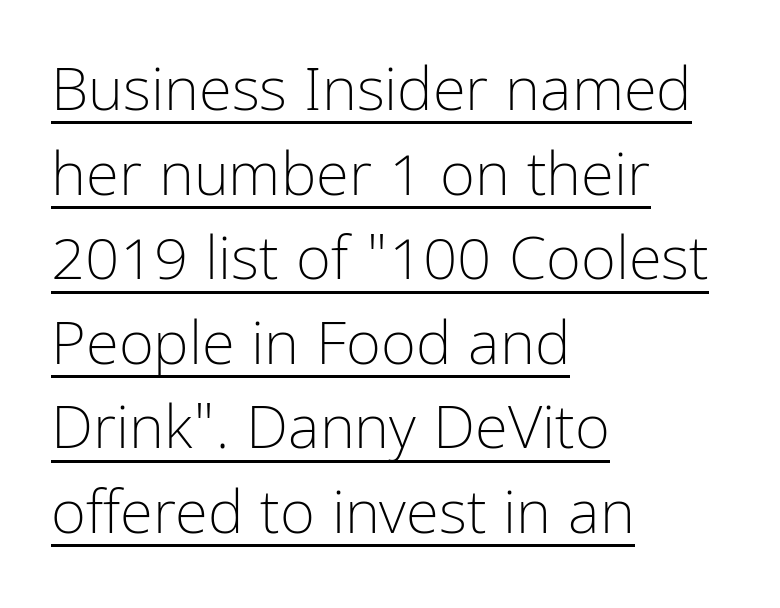
Q: Is the text bold? A: No.
Q: Is the text italic (slanted)? A: No, it is upright.
Q: Is the typeface a serif or a sans-serif typeface? A: Sans-serif.
Q: Is the text underlined? A: Yes.
Q: How is the paragraph aligned? A: Left-aligned.
Q: Is the spacing between letters normal or unusually wide? A: Normal.
Q: Is the spacing between lines tight, normal or loose? A: Normal.
Q: Width (condensed, normal, or wide)? A: Condensed.
Q: Stroke contrast? A: Low.
Q: x-height? A: Medium.
Q: Monospaced? A: No.
